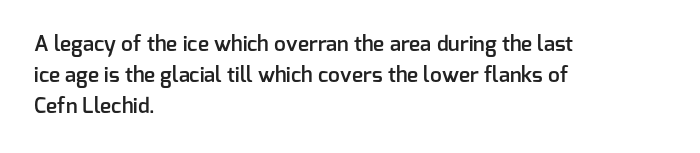
Q: Is the text bold? A: Semi-bold.
Q: Is the text italic (slanted)? A: No, it is upright.
Q: Is the text underlined? A: No.
Q: How is the paragraph aligned? A: Left-aligned.
Q: Is the spacing between letters normal or unusually wide? A: Normal.
Q: Is the spacing between lines tight, normal or loose? A: Normal.
